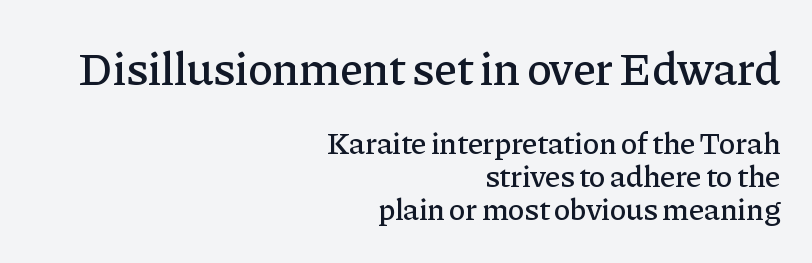
The image shows 47 px serif type, upright; set right-aligned, tight line spacing (1.06x), normal letter spacing, not underlined; the first (top) block is 1.52x larger; low stroke contrast and a medium x-height.
